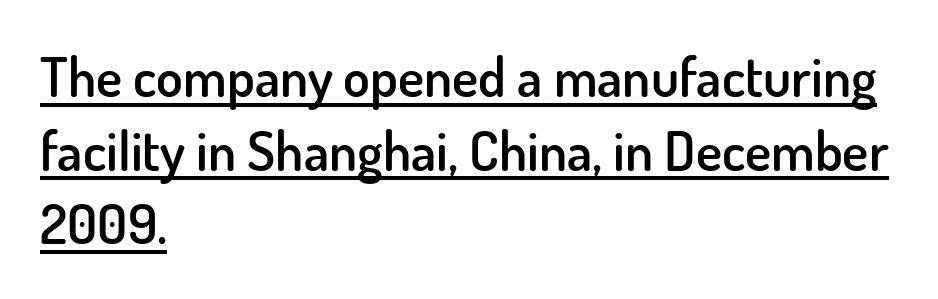
Q: Is the text bold? A: Semi-bold.
Q: Is the text italic (slanted)? A: No, it is upright.
Q: Is the typeface a serif or a sans-serif typeface? A: Sans-serif.
Q: Is the text underlined? A: Yes.
Q: How is the paragraph aligned? A: Left-aligned.
Q: Is the spacing between letters normal or unusually wide? A: Normal.
Q: Is the spacing between lines tight, normal or loose? A: Normal.
Q: Width (condensed, normal, or wide)? A: Normal.
Q: Stroke contrast? A: Low.
Q: x-height? A: Small.
Q: Monospaced? A: No.
